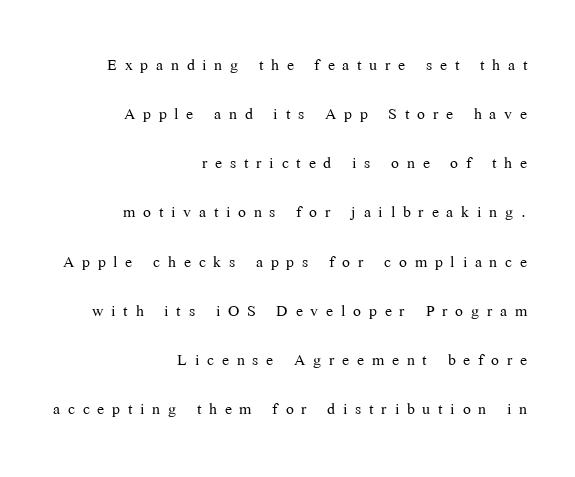
Successive baselines arrive slowly, with a big drop between each. Caption: expanded tracking, letters set apart. Weight: regular or lighter. Designer's note — italics off, roman on. The rag falls on the left side of this text block. The space directly below the letters is spotless.
